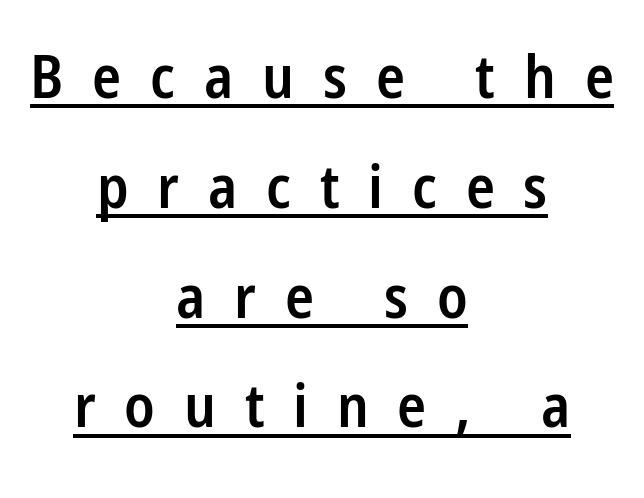
Q: Is the text bold? A: Semi-bold.
Q: Is the text italic (slanted)? A: No, it is upright.
Q: Is the typeface a serif or a sans-serif typeface? A: Sans-serif.
Q: Is the text underlined? A: Yes.
Q: How is the paragraph aligned? A: Centered.
Q: Is the spacing between letters normal or unusually wide? A: Unusually wide.
Q: Width (condensed, normal, or wide)? A: Condensed.
Q: Stroke contrast? A: Low.
Q: x-height? A: Medium.
Q: Monospaced? A: No.
